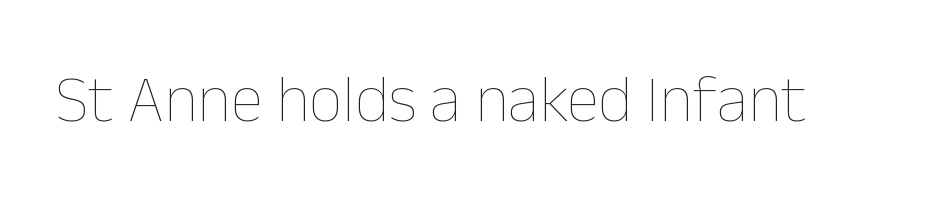
The font sits on the lighter half of the weight spectrum, regular included. You can tell it's not italic because the verticals are truly vertical. Nobody drew a line under any word here. Honestly, the letter spacing is just normal — you wouldn't notice it. Do the characters align in a grid? No, the font is proportional.
